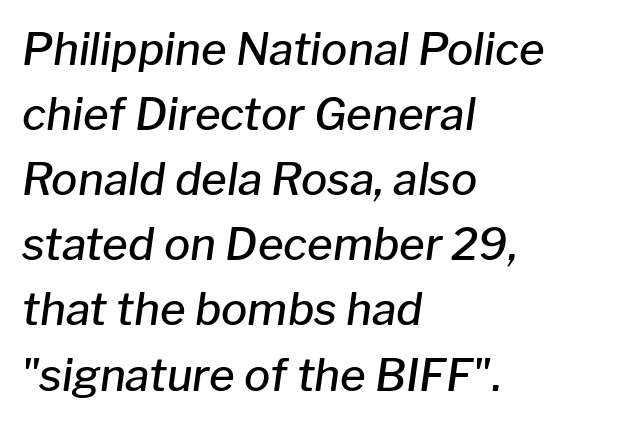
If you drew a line through each stem, it would be angled. The paragraph shown leans on its left margin. Each row of text sits above clean, open space. Note the varied advance widths — an 'i' is clearly narrower than an 'm'. In terms of weight, the rendering is demibold, just under bold. Compared with typical body copy, the letter spacing here is the same.
